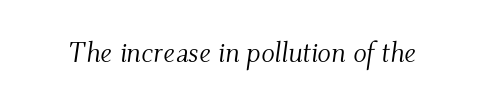
Q: Is the text bold? A: No.
Q: Is the text italic (slanted)? A: Yes, it leans right by about 9 degrees.
Q: Is the typeface a serif or a sans-serif typeface? A: Serif.
Q: Is the text underlined? A: No.
Q: Is the spacing between letters normal or unusually wide? A: Normal.
Q: Width (condensed, normal, or wide)? A: Normal.
Q: Stroke contrast? A: Medium.
Q: x-height? A: Small.
Q: Monospaced? A: No.
